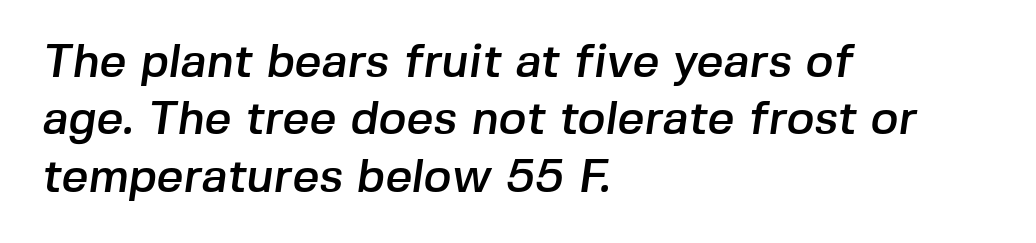
Each letter keeps its own natural width here, so spacing adapts to shape. No word sits above an underline. Check where the strokes stop: nothing finishes them off — pure sans. Glyph-to-glyph distance matches everyday printed text.
